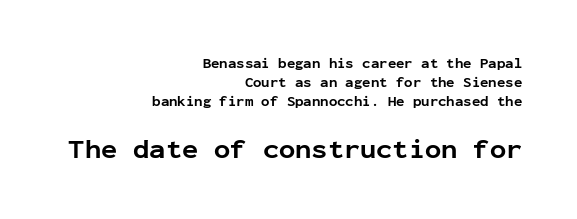
Students, observe: this is what conventionally led text looks like. Between these two stacked blocks, the lower one wins on size. Characters remain perfectly vertical along every line. Lines of text with bare space underneath.
